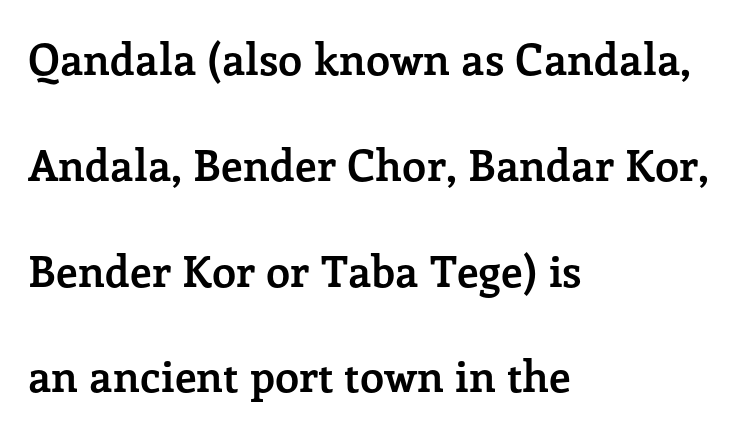
The type family on display is of the serif kind. The letters are bold, with thick, heavy strokes. You could fit nearly another row in the gap between these rows. The lettering holds an erect, upright posture throughout.
